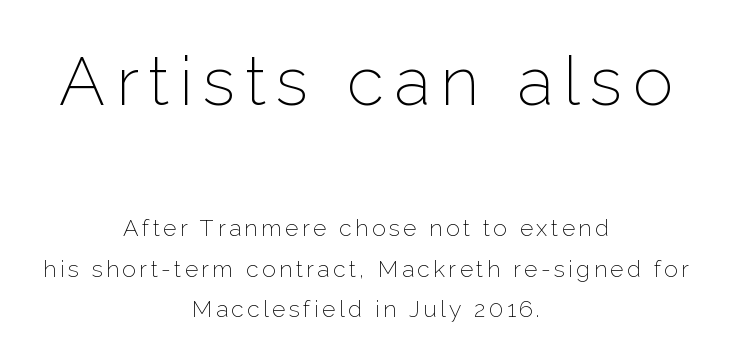
{"serif": "no", "italic": "no", "bold": "no", "weight": "light", "width": "normal", "stroke_contrast": "low", "x_height": "medium", "monospaced": "no", "underline": "no", "align": "center", "line_spacing_ratio": 1.75, "larger_block": "first", "size_ratio": 2.96, "glyph_px": 68}
